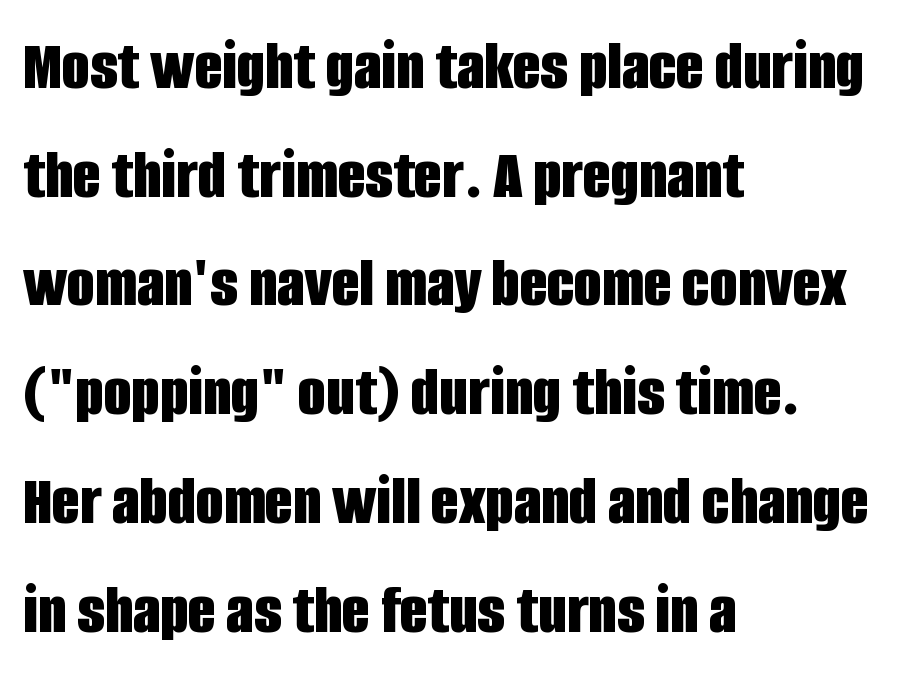
{"serif": "no", "italic": "no", "bold": "yes", "weight": "bold", "width": "condensed", "stroke_contrast": "low", "x_height": "large", "monospaced": "no", "underline": "no", "align": "left", "line_spacing": "normal", "line_spacing_ratio": 1.51, "letter_spacing": "normal", "letter_spacing_em": 0.0, "glyph_px": 72}
